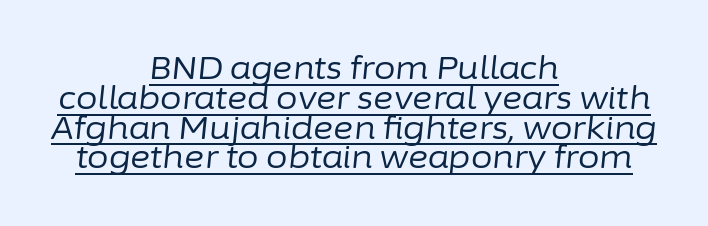
Q: Is the text bold? A: No.
Q: Is the text italic (slanted)? A: Yes, it leans right by about 6 degrees.
Q: Is the text underlined? A: Yes.
Q: How is the paragraph aligned? A: Centered.
Q: Is the spacing between letters normal or unusually wide? A: Normal.
Q: Is the spacing between lines tight, normal or loose? A: Tight.
Q: Width (condensed, normal, or wide)? A: Normal.
Q: Stroke contrast? A: Low.
Q: x-height? A: Medium.
Q: Monospaced? A: No.
